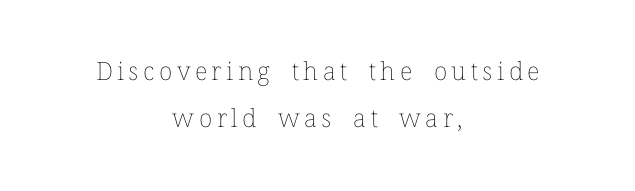
Q: Is the text bold? A: No.
Q: Is the text italic (slanted)? A: No, it is upright.
Q: Is the text underlined? A: No.
Q: How is the paragraph aligned? A: Centered.
